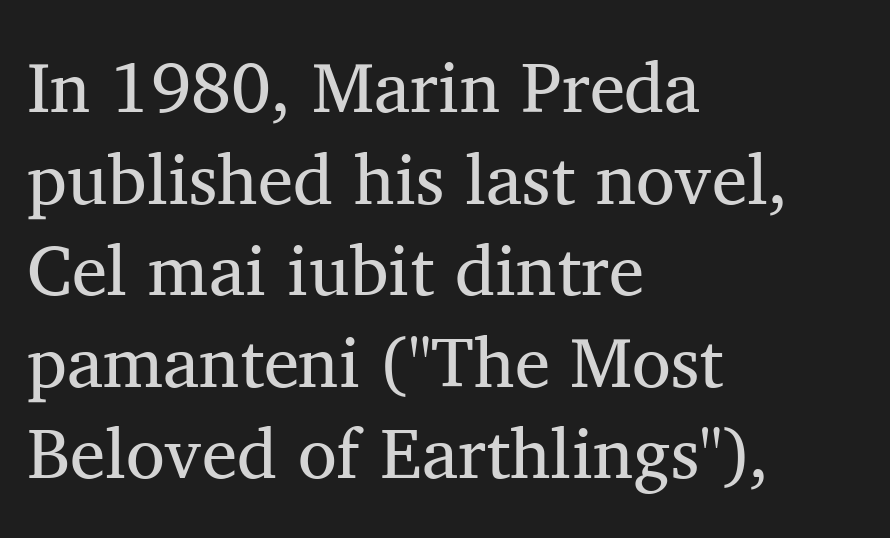
The image shows 71 px regular-weight serif type, upright; set left-aligned, normal line spacing (1.29x), normal letter spacing, not underlined; medium stroke contrast and a medium x-height.
